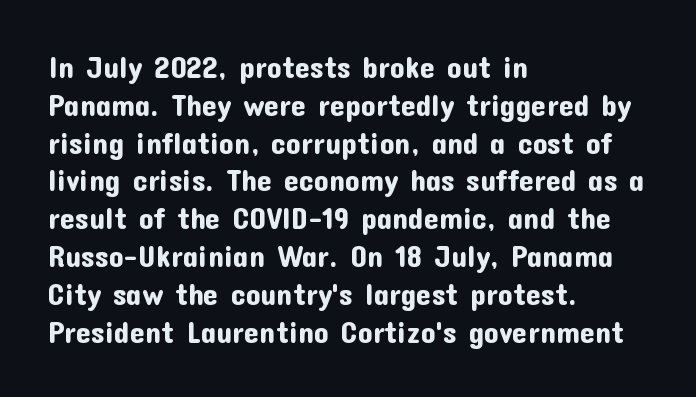
{"serif": "no", "italic": "no", "width": "normal", "stroke_contrast": "low", "x_height": "medium", "monospaced": "no", "underline": "no", "align": "left", "line_spacing": "normal", "line_spacing_ratio": 1.26, "letter_spacing": "normal", "letter_spacing_em": 0.0, "glyph_px": 30}
